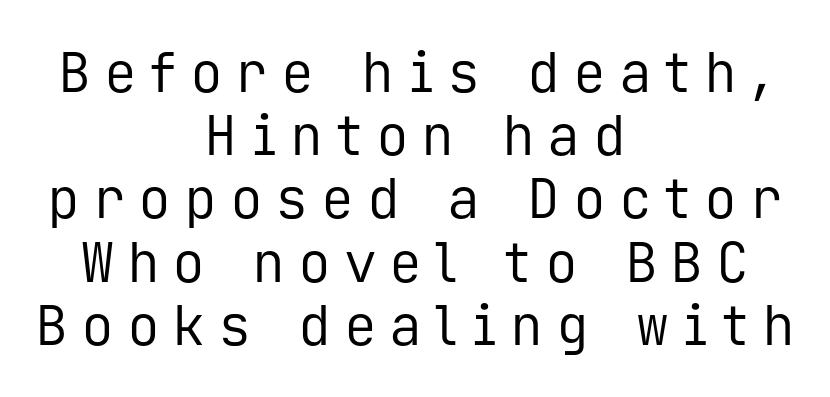
{"serif": "no", "italic": "no", "bold": "no", "weight": "regular", "width": "normal", "stroke_contrast": "low", "x_height": "medium", "monospaced": "yes", "underline": "no", "align": "center", "line_spacing": "tight", "line_spacing_ratio": 1.15, "letter_spacing": "wide", "letter_spacing_em": 0.23, "glyph_px": 55}
